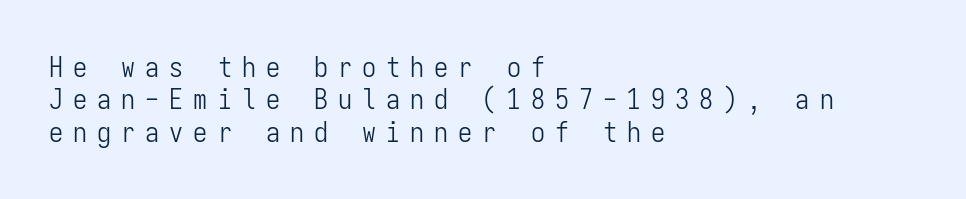
{"serif": "no", "italic": "no", "bold": "no", "weight": "light", "width": "condensed", "stroke_contrast": "low", "x_height": "medium", "monospaced": "yes", "underline": "no", "align": "left", "line_spacing_ratio": 1.16, "letter_spacing": "wide", "letter_spacing_em": 0.36, "glyph_px": 28}
